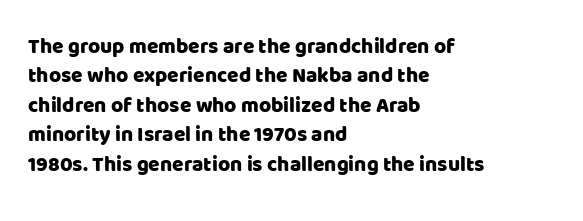
The image shows 21 px text type, upright; set left-aligned, normal line spacing (1.4x), normal letter spacing, not underlined.
